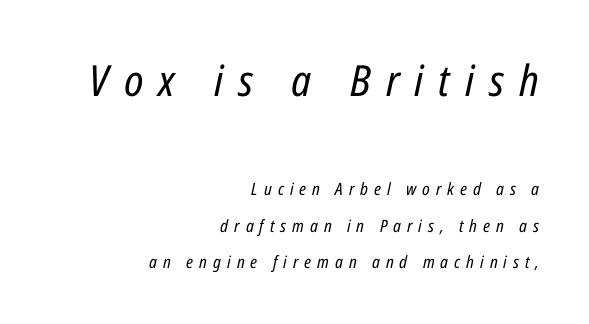
Q: Is the text bold? A: No.
Q: Is the text italic (slanted)? A: Yes, it leans right by about 12 degrees.
Q: Is the text underlined? A: No.
Q: How is the paragraph aligned? A: Right-aligned.
Q: Is the spacing between letters normal or unusually wide? A: Unusually wide.
Q: Is the spacing between lines tight, normal or loose? A: Loose.
Q: Which block of text is set in a larger size, the first (top) or the second (bottom)? A: The first (top) one.
Q: Width (condensed, normal, or wide)? A: Condensed.
Q: Stroke contrast? A: Low.
Q: x-height? A: Medium.
Q: Monospaced? A: No.
